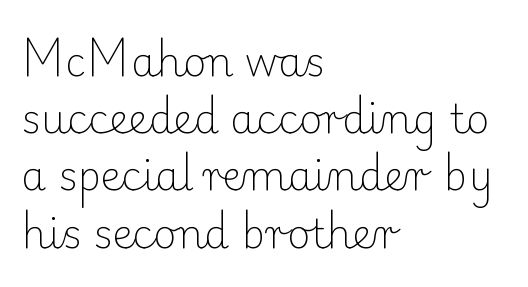
{"serif": "yes", "italic": "no", "bold": "no", "weight": "light", "width": "normal", "stroke_contrast": "low", "x_height": "small", "monospaced": "no", "underline": "no", "align": "left", "line_spacing": "normal", "line_spacing_ratio": 1.43, "letter_spacing": "normal", "letter_spacing_em": 0.0, "glyph_px": 40}
